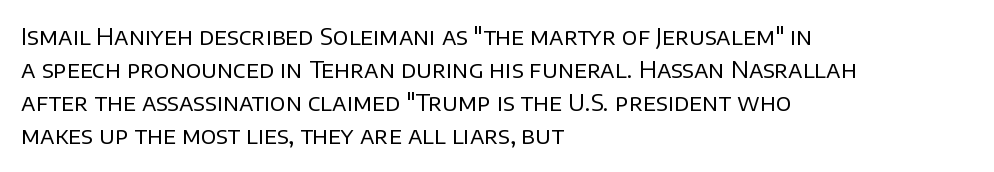
The image shows 23 px text type, upright; set left-aligned, normal line spacing (1.44x), normal letter spacing, not underlined.
